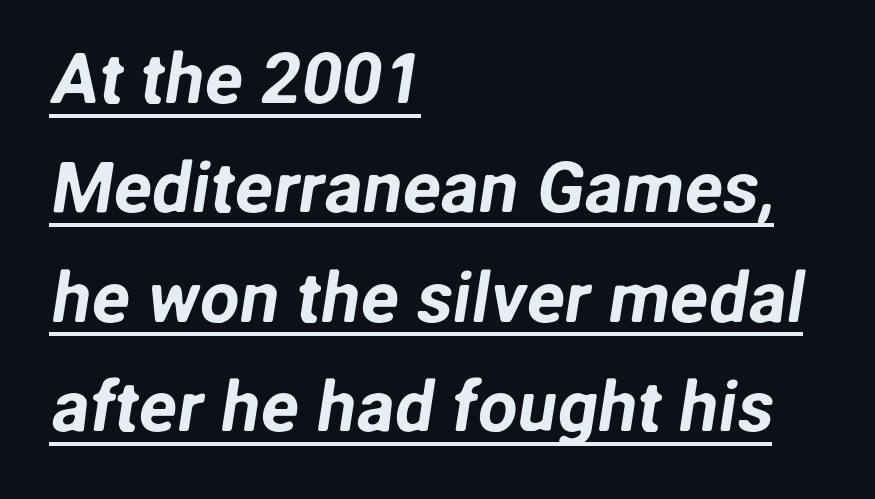
{"serif": "no", "width": "normal", "stroke_contrast": "low", "x_height": "medium", "monospaced": "no", "underline": "yes", "align": "left", "line_spacing": "normal", "line_spacing_ratio": 1.54, "letter_spacing": "normal", "letter_spacing_em": 0.0, "glyph_px": 71}
